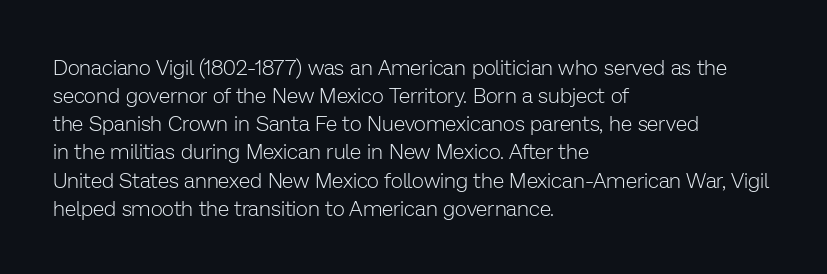
{"italic": "no", "bold": "no", "underline": "no", "align": "left", "line_spacing": "normal", "line_spacing_ratio": 1.34, "letter_spacing": "normal", "letter_spacing_em": 0.0, "glyph_px": 21}
